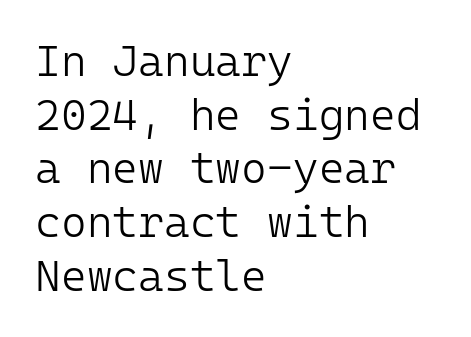
The image shows 44 px light sans-serif type, upright, monospaced; set left-aligned, line spacing 1.22x, normal letter spacing, not underlined; low stroke contrast and a medium x-height.
